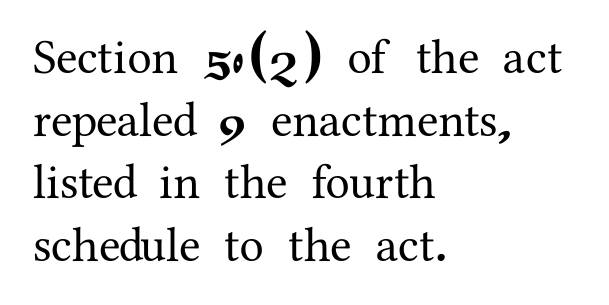
Q: Is the text italic (slanted)? A: No, it is upright.
Q: Is the typeface a serif or a sans-serif typeface? A: Serif.
Q: Is the text underlined? A: No.
Q: How is the paragraph aligned? A: Left-aligned.
Q: Is the spacing between letters normal or unusually wide? A: Normal.
Q: Is the spacing between lines tight, normal or loose? A: Normal.
Q: Width (condensed, normal, or wide)? A: Normal.
Q: Stroke contrast? A: Medium.
Q: x-height? A: Medium.
Q: Monospaced? A: No.
